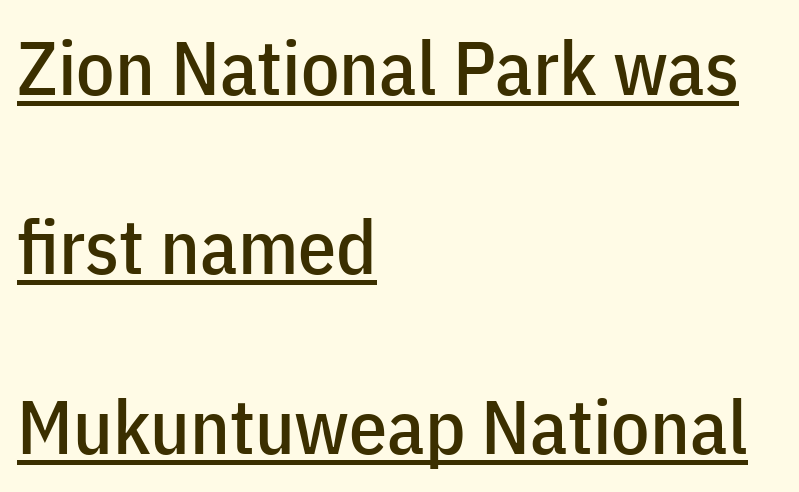
Q: Is the text italic (slanted)? A: No, it is upright.
Q: Is the typeface a serif or a sans-serif typeface? A: Sans-serif.
Q: Is the text underlined? A: Yes.
Q: How is the paragraph aligned? A: Left-aligned.
Q: Is the spacing between letters normal or unusually wide? A: Normal.
Q: Is the spacing between lines tight, normal or loose? A: Loose.
Q: Width (condensed, normal, or wide)? A: Condensed.
Q: Stroke contrast? A: Low.
Q: x-height? A: Medium.
Q: Monospaced? A: No.
